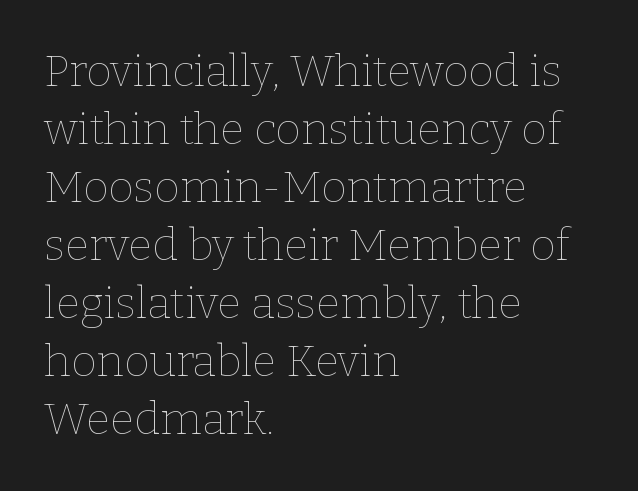
The image shows 44 px thin type, upright; set left-aligned, normal line spacing (1.32x), normal letter spacing, not underlined; low stroke contrast and a medium x-height.
